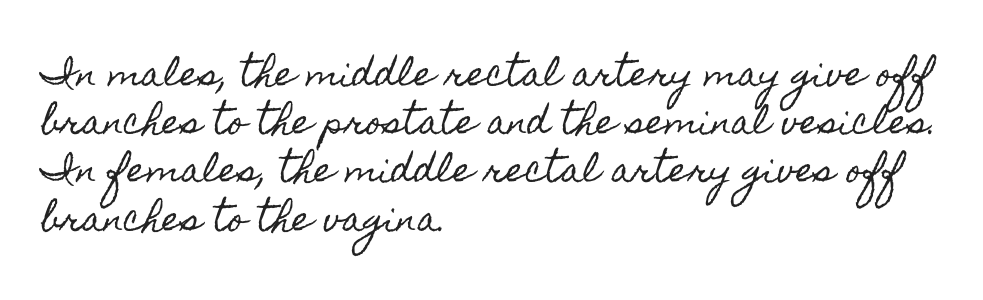
{"width": "condensed", "x_height": "small", "monospaced": "no", "underline": "no", "align": "left", "line_spacing": "normal", "line_spacing_ratio": 1.46, "letter_spacing": "normal", "letter_spacing_em": 0.0, "glyph_px": 33}
